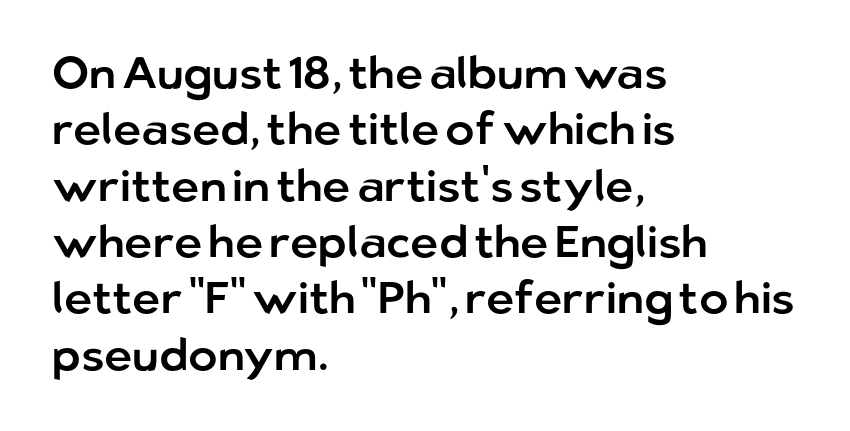
{"serif": "no", "italic": "no", "width": "normal", "stroke_contrast": "low", "x_height": "medium", "monospaced": "no", "underline": "no", "align": "left", "line_spacing": "normal", "line_spacing_ratio": 1.28, "letter_spacing": "normal", "letter_spacing_em": 0.0, "glyph_px": 44}
